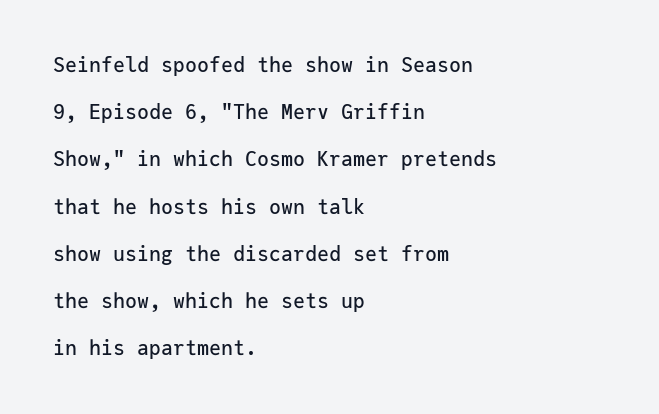
{"italic": "no", "underline": "no", "align": "left", "line_spacing": "loose", "line_spacing_ratio": 2.36, "letter_spacing": "normal", "letter_spacing_em": 0.0, "glyph_px": 20}
